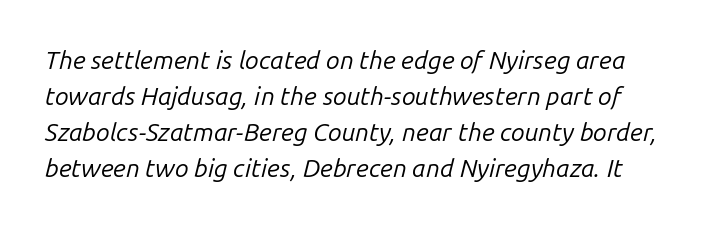
The image shows 25 px text type, italic (leaning right); set normal line spacing (1.44x), normal letter spacing, not underlined.
